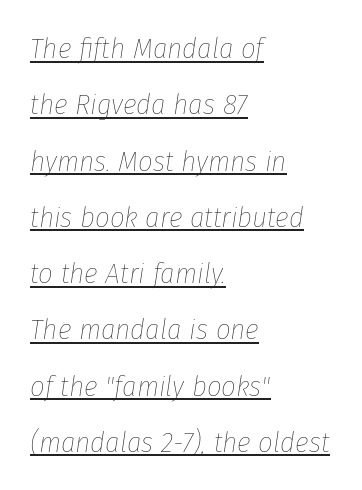
Q: Is the text bold? A: No.
Q: Is the text italic (slanted)? A: Yes, it leans right by about 8 degrees.
Q: Is the text underlined? A: Yes.
Q: How is the paragraph aligned? A: Left-aligned.
Q: Is the spacing between letters normal or unusually wide? A: Normal.
Q: Is the spacing between lines tight, normal or loose? A: Loose.
Q: Width (condensed, normal, or wide)? A: Condensed.
Q: Stroke contrast? A: Low.
Q: x-height? A: Medium.
Q: Monospaced? A: No.
